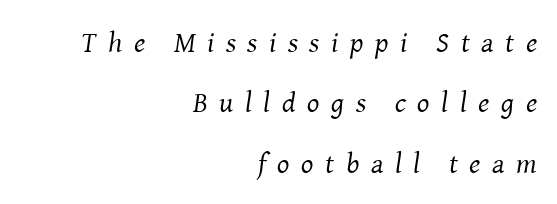
{"serif": "yes", "italic": "yes", "lean": "right", "slant_degrees": 8, "bold": "no", "weight": "regular", "width": "normal", "stroke_contrast": "medium", "x_height": "medium", "monospaced": "no", "underline": "no", "align": "right", "line_spacing": "loose", "line_spacing_ratio": 2.08, "letter_spacing": "wide", "letter_spacing_em": 0.4, "glyph_px": 29}
